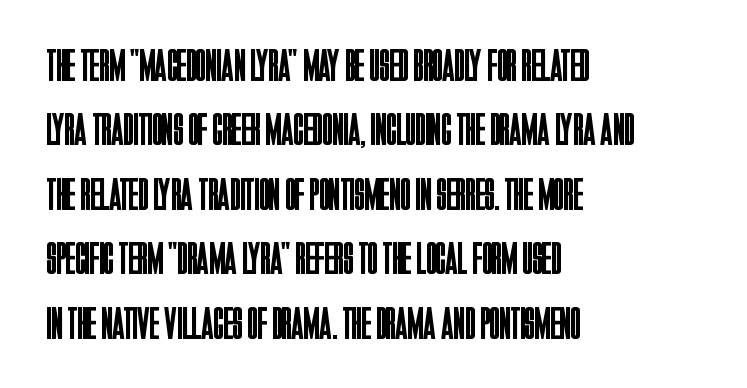
Q: Is the text bold? A: No.
Q: Is the text italic (slanted)? A: No, it is upright.
Q: Is the typeface a serif or a sans-serif typeface? A: Sans-serif.
Q: Is the text underlined? A: No.
Q: How is the paragraph aligned? A: Left-aligned.
Q: Is the spacing between letters normal or unusually wide? A: Normal.
Q: Is the spacing between lines tight, normal or loose? A: Normal.
Q: Width (condensed, normal, or wide)? A: Condensed.
Q: Stroke contrast? A: Low.
Q: x-height? A: Large.
Q: Monospaced? A: No.
